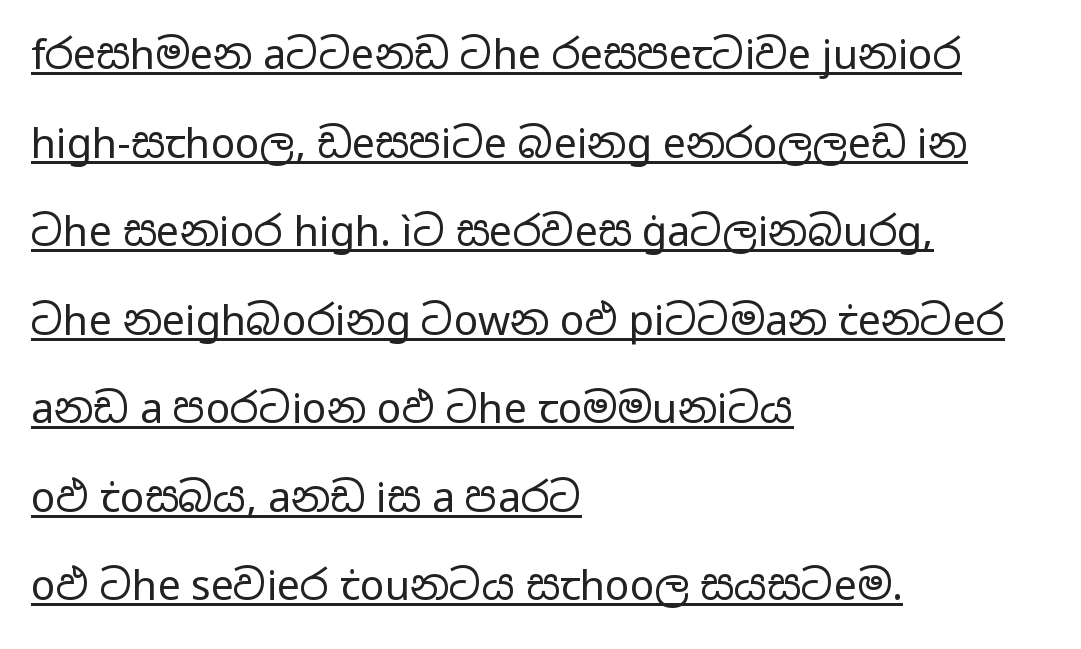
Observe the ordinary spacing: letters are neighbours, not strangers. The space between consecutive lines is lavish. Ascenders rise straight up at ninety degrees. The words here are underlined. This sample has the flowing, uneven cadence of proportional lettering. Line beginnings align vertically; line endings do not.
